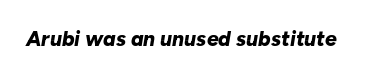
Q: Is the text bold? A: Yes.
Q: Is the text italic (slanted)? A: Yes, it leans right by about 10 degrees.
Q: Is the text underlined? A: No.
Q: Is the spacing between letters normal or unusually wide? A: Normal.
